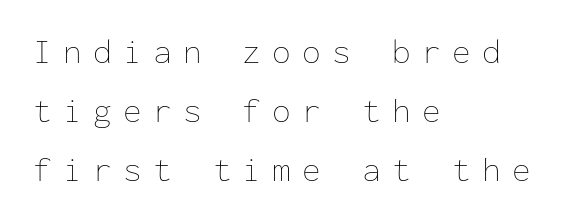
Q: Is the text bold? A: No.
Q: Is the text italic (slanted)? A: No, it is upright.
Q: Is the text underlined? A: No.
Q: How is the paragraph aligned? A: Left-aligned.
Q: Is the spacing between letters normal or unusually wide? A: Unusually wide.
Q: Width (condensed, normal, or wide)? A: Normal.
Q: Stroke contrast? A: Low.
Q: x-height? A: Medium.
Q: Monospaced? A: Yes.
